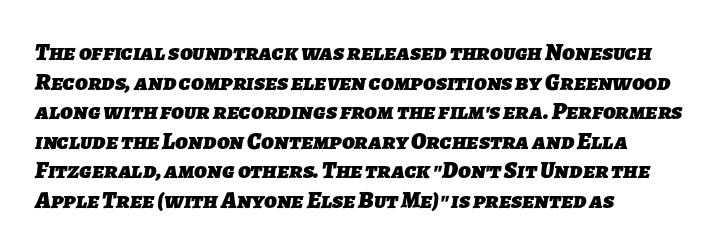
A classic flush-left, rag-right setting is used for this passage. You could call the tracking neutral — neither tight nor loose. The space directly below the letters is spotless. Weight check: bold — yes, fully.
